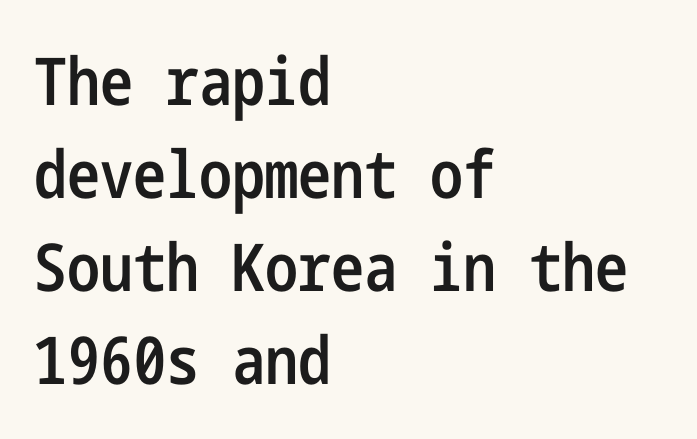
The image shows 66 px semibold, condensed sans-serif type, upright; set left-aligned, normal line spacing (1.41x), normal letter spacing, not underlined; low stroke contrast and a medium x-height.
